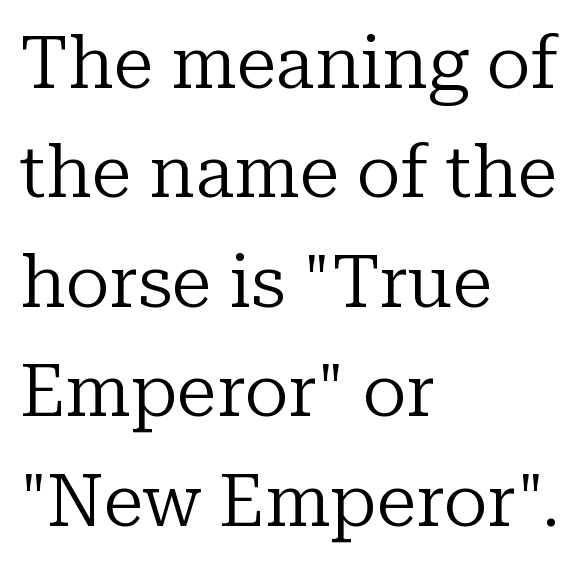
{"serif": "yes", "italic": "no", "bold": "no", "weight": "regular", "width": "normal", "stroke_contrast": "low", "x_height": "medium", "monospaced": "no", "underline": "no", "align": "left", "line_spacing": "normal", "line_spacing_ratio": 1.5, "letter_spacing": "normal", "letter_spacing_em": 0.0, "glyph_px": 73}
